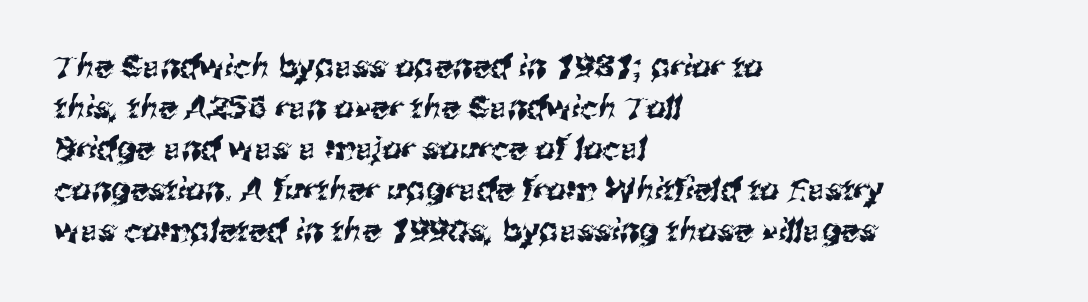
The image shows 31 px sans-serif type; set left-aligned, normal line spacing (1.32x), normal letter spacing, not underlined; medium stroke contrast and a medium x-height.
